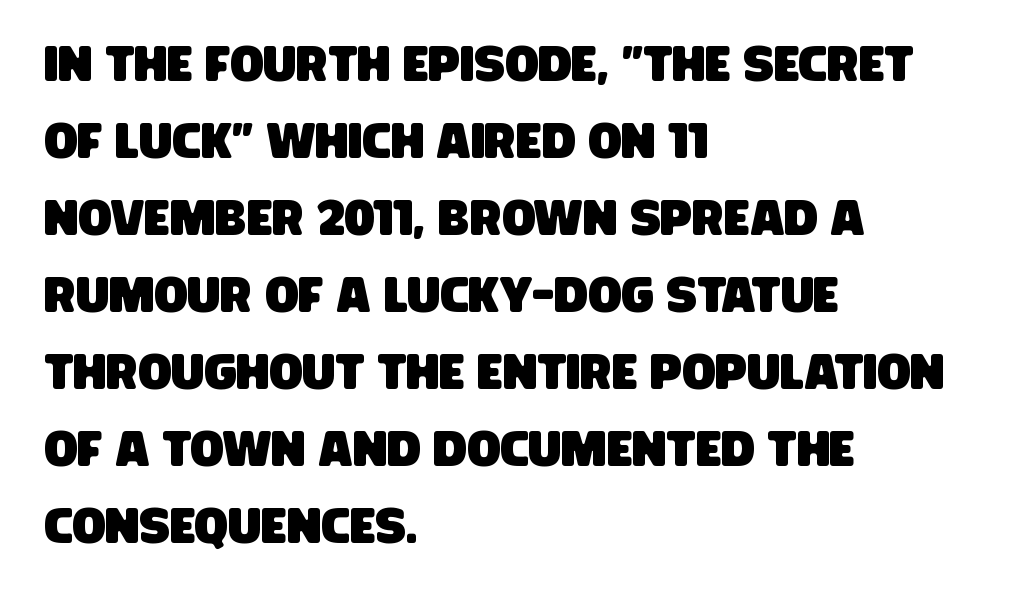
The image shows 49 px condensed sans-serif type; set left-aligned, normal line spacing (1.57x), normal letter spacing, not underlined; low stroke contrast and a large x-height.
